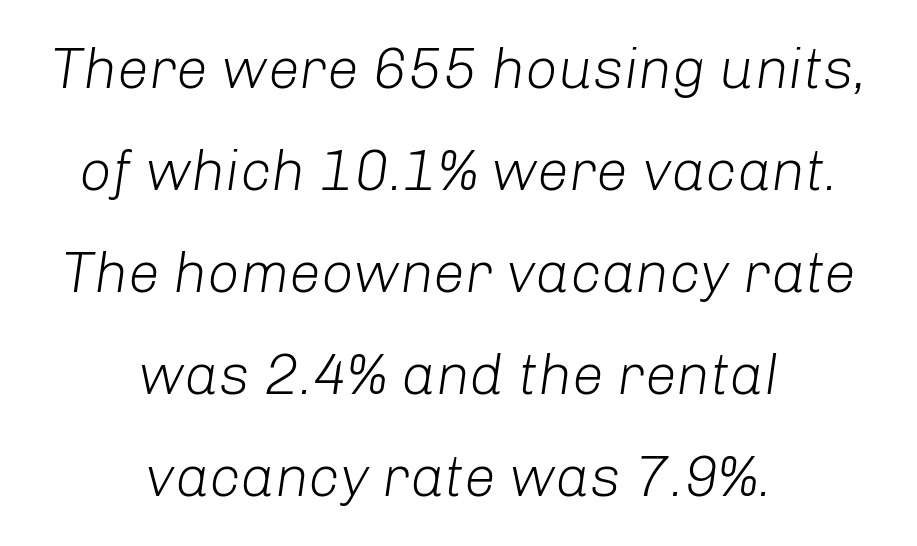
The image shows 57 px light type, italic (leaning right); set centered, line spacing 1.79x, normal letter spacing, not underlined; low stroke contrast and a medium x-height.
